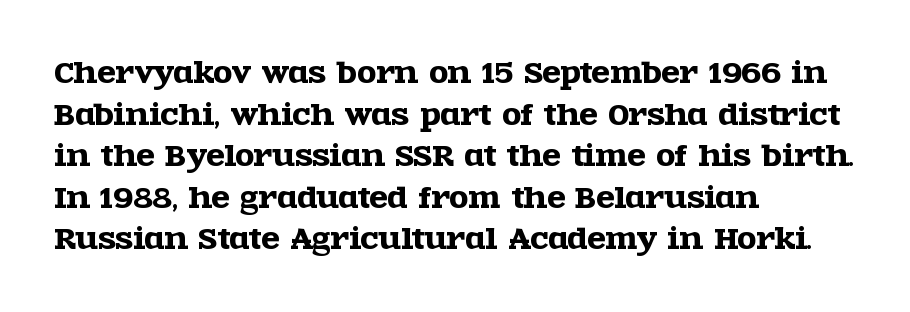
Q: Is the text italic (slanted)? A: No, it is upright.
Q: Is the text underlined? A: No.
Q: How is the paragraph aligned? A: Left-aligned.
Q: Is the spacing between letters normal or unusually wide? A: Normal.
Q: Is the spacing between lines tight, normal or loose? A: Normal.
